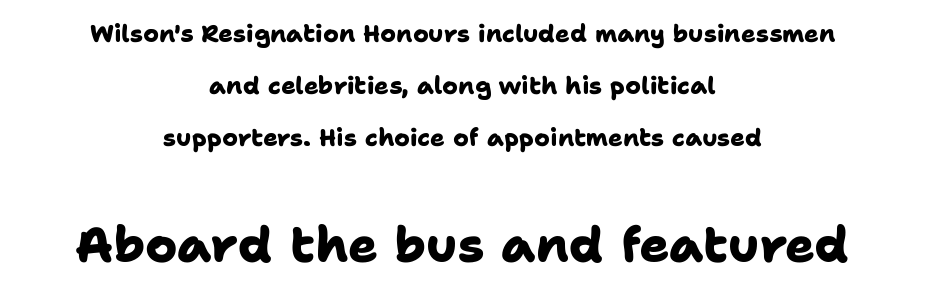
Q: Is the text bold? A: Yes.
Q: Is the typeface a serif or a sans-serif typeface? A: Sans-serif.
Q: Is the text underlined? A: No.
Q: How is the paragraph aligned? A: Centered.
Q: Is the spacing between letters normal or unusually wide? A: Normal.
Q: Is the spacing between lines tight, normal or loose? A: Loose.
Q: Which block of text is set in a larger size, the first (top) or the second (bottom)? A: The second (bottom) one.
Q: Width (condensed, normal, or wide)? A: Normal.
Q: Stroke contrast? A: Low.
Q: x-height? A: Medium.
Q: Monospaced? A: No.
